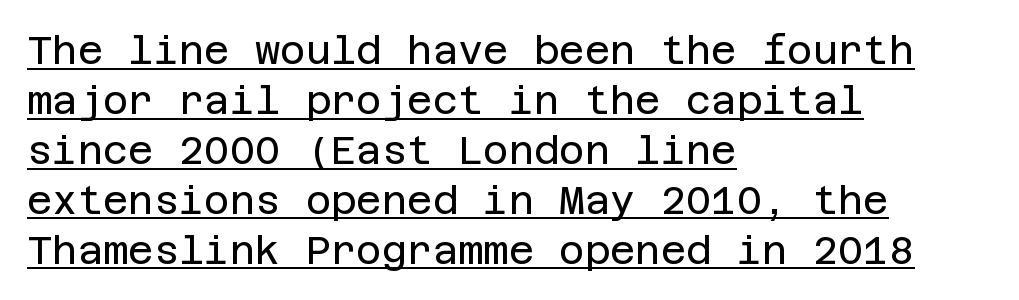
{"serif": "no", "italic": "no", "bold": "no", "weight": "regular", "width": "normal", "stroke_contrast": "low", "x_height": "large", "underline": "yes", "align": "left", "line_spacing": "normal", "line_spacing_ratio": 1.28, "letter_spacing": "normal", "letter_spacing_em": 0.0, "glyph_px": 39}
